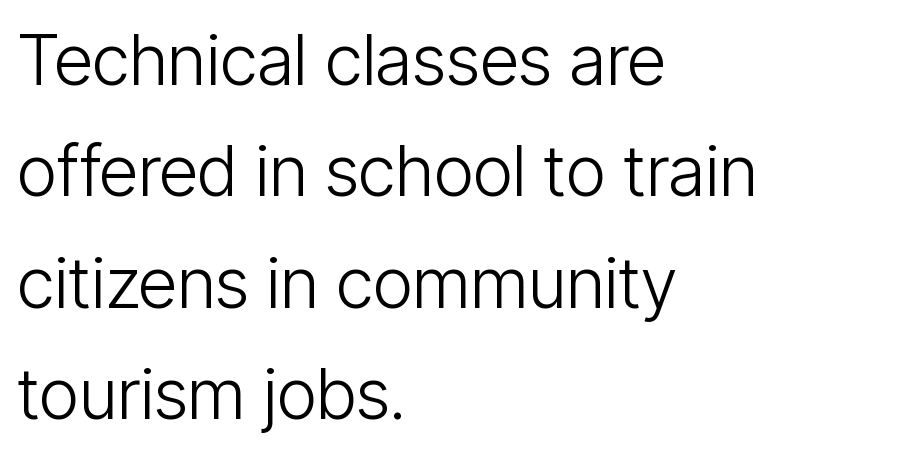
Q: Is the text bold? A: No.
Q: Is the text italic (slanted)? A: No, it is upright.
Q: Is the typeface a serif or a sans-serif typeface? A: Sans-serif.
Q: Is the text underlined? A: No.
Q: How is the paragraph aligned? A: Left-aligned.
Q: Is the spacing between letters normal or unusually wide? A: Normal.
Q: Is the spacing between lines tight, normal or loose? A: Normal.
Q: Width (condensed, normal, or wide)? A: Condensed.
Q: Stroke contrast? A: Low.
Q: x-height? A: Medium.
Q: Monospaced? A: No.
